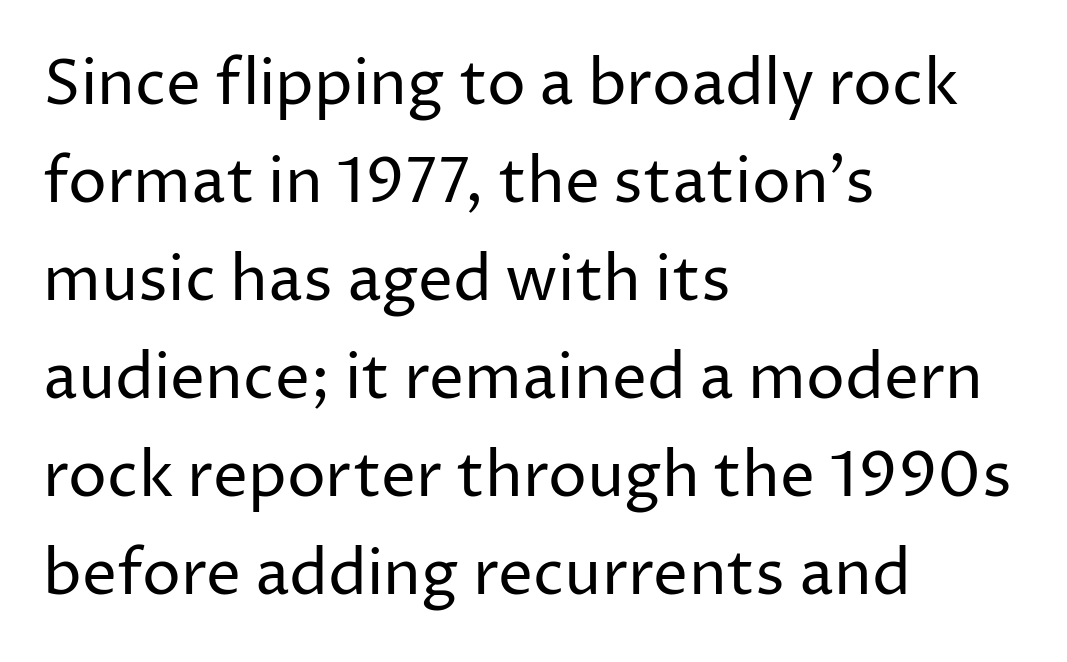
The image shows 62 px regular-weight sans-serif type, upright; set left-aligned, normal line spacing (1.58x), normal letter spacing, not underlined; low stroke contrast and a medium x-height.
